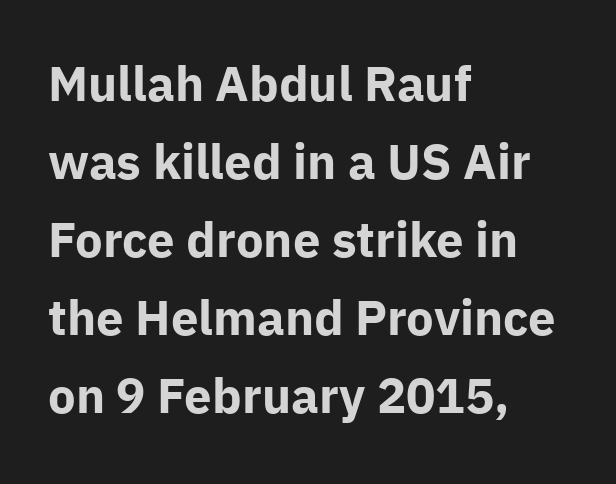
The image shows 49 px bold sans-serif type, upright; set left-aligned, normal line spacing (1.59x), normal letter spacing, not underlined; low stroke contrast and a medium x-height.
